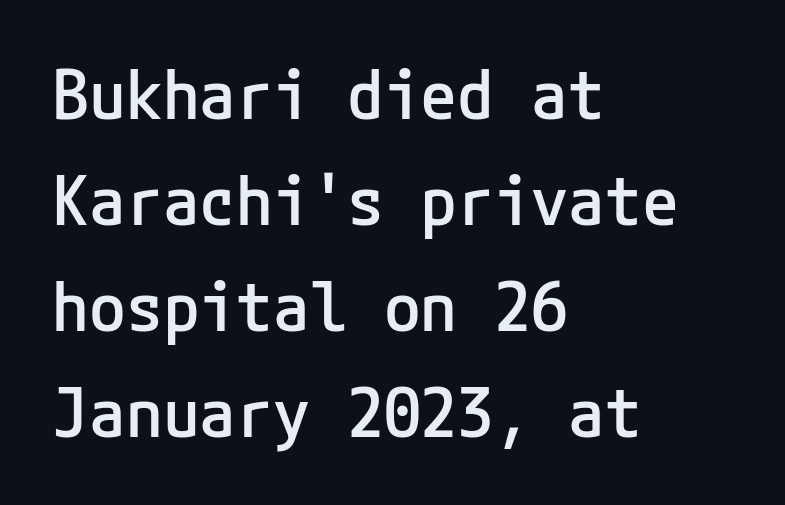
Q: Is the text bold? A: Semi-bold.
Q: Is the text italic (slanted)? A: No, it is upright.
Q: Is the typeface a serif or a sans-serif typeface? A: Sans-serif.
Q: Is the text underlined? A: No.
Q: How is the paragraph aligned? A: Left-aligned.
Q: Is the spacing between letters normal or unusually wide? A: Normal.
Q: Is the spacing between lines tight, normal or loose? A: Normal.
Q: Width (condensed, normal, or wide)? A: Normal.
Q: Stroke contrast? A: Low.
Q: x-height? A: Medium.
